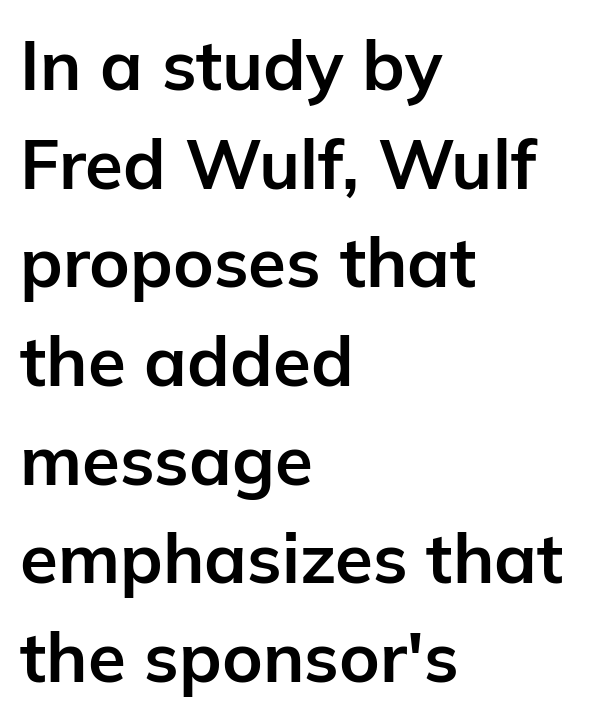
Set as a true bold cut, around the 700 mark. Summary of vertical rhythm: regular, with standard interline spacing. Unmarked baselines from the first word to the last. The text was rendered using a sans face with plain stroke endings. Compared with a centered layout, this one pins lines to the left instead. Quick note: not italic, upright.
